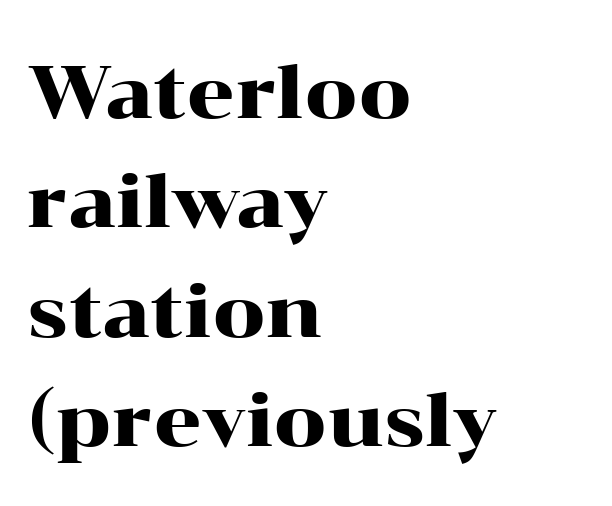
The typeface chosen for these lines features serifs. Characters follow at the spacing the type designer built in. Looks like regular typesetting: each glyph gets only the width it needs. This sample uses an upright cut, with every glyph sitting square on the baseline. Which margin do the lines hug? The left one — the right edge is uneven.
